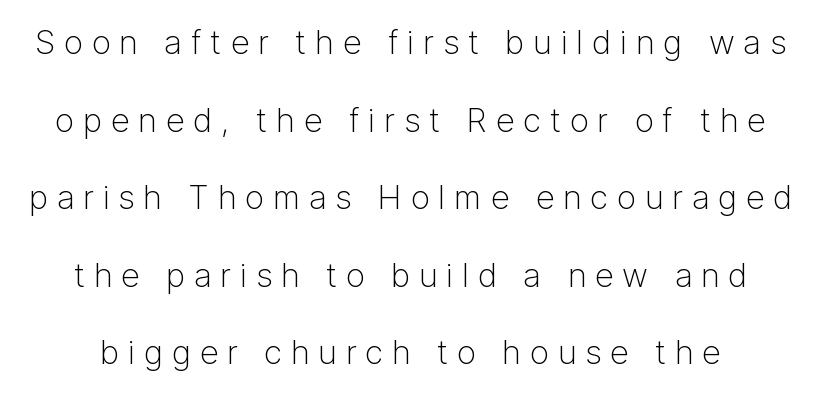
What kind of face is this? One without serifs — a sans. Each stroke keeps to a modest, everyday thickness or less. A typesetter would call this proportional, since set widths differ per character. Italic: no, the glyphs are upright roman. What stands out about the letter spacing? Its width — letters are far apart.
